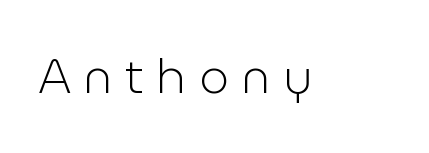
{"serif": "no", "italic": "no", "bold": "no", "weight": "light", "width": "normal", "stroke_contrast": "low", "x_height": "medium", "monospaced": "no", "underline": "no", "letter_spacing": "wide", "letter_spacing_em": 0.27, "glyph_px": 47}
